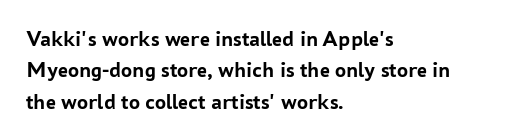
The image shows 22 px bold type, upright; set left-aligned, normal line spacing (1.43x), normal letter spacing, not underlined.
